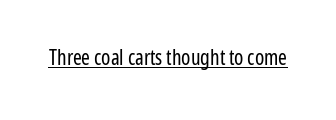
The image shows 21 px text type, upright; set normal letter spacing, underlined.
